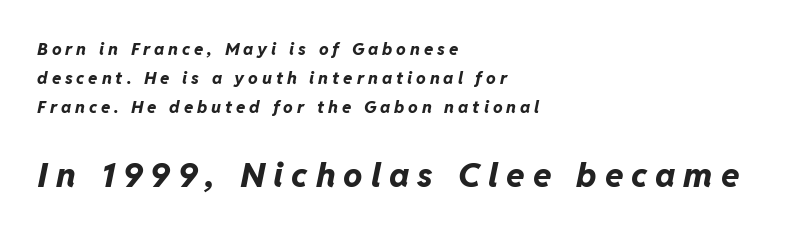
{"italic": "yes", "lean": "right", "slant_degrees": 11, "bold": "yes", "weight": "bold", "width": "normal", "stroke_contrast": "low", "x_height": "medium", "monospaced": "no", "underline": "no", "align": "left", "line_spacing_ratio": 1.72, "letter_spacing": "wide", "letter_spacing_em": 0.23, "larger_block": "second", "size_ratio": 2.0, "glyph_px": 34}
